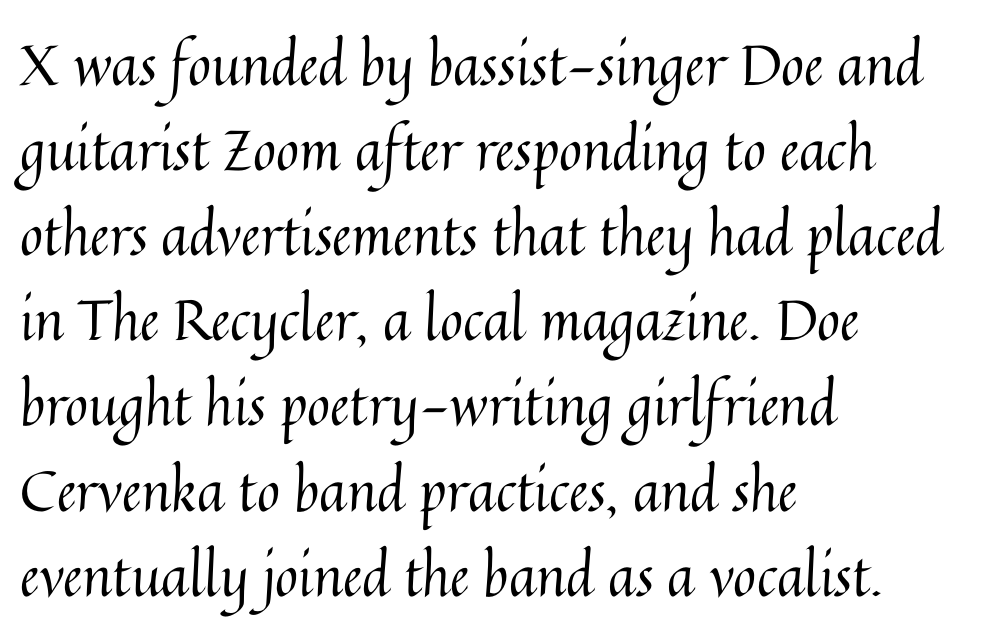
{"bold": "no", "weight": "regular", "width": "normal", "stroke_contrast": "medium", "x_height": "medium", "monospaced": "no", "underline": "no", "align": "left", "line_spacing": "normal", "line_spacing_ratio": 1.52, "letter_spacing": "normal", "letter_spacing_em": 0.0, "glyph_px": 56}
